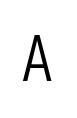
{"serif": "no", "italic": "no", "bold": "no", "weight": "light", "width": "normal", "stroke_contrast": "low", "x_height": "medium", "monospaced": "no", "underline": "no", "letter_spacing": "wide", "letter_spacing_em": 0.37, "glyph_px": 63}
